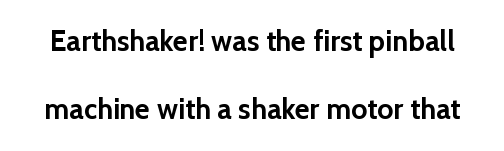
Q: Is the text bold? A: Yes.
Q: Is the text italic (slanted)? A: No, it is upright.
Q: Is the typeface a serif or a sans-serif typeface? A: Sans-serif.
Q: Is the text underlined? A: No.
Q: Is the spacing between letters normal or unusually wide? A: Normal.
Q: Is the spacing between lines tight, normal or loose? A: Loose.
Q: Width (condensed, normal, or wide)? A: Normal.
Q: x-height? A: Medium.
Q: Monospaced? A: No.
